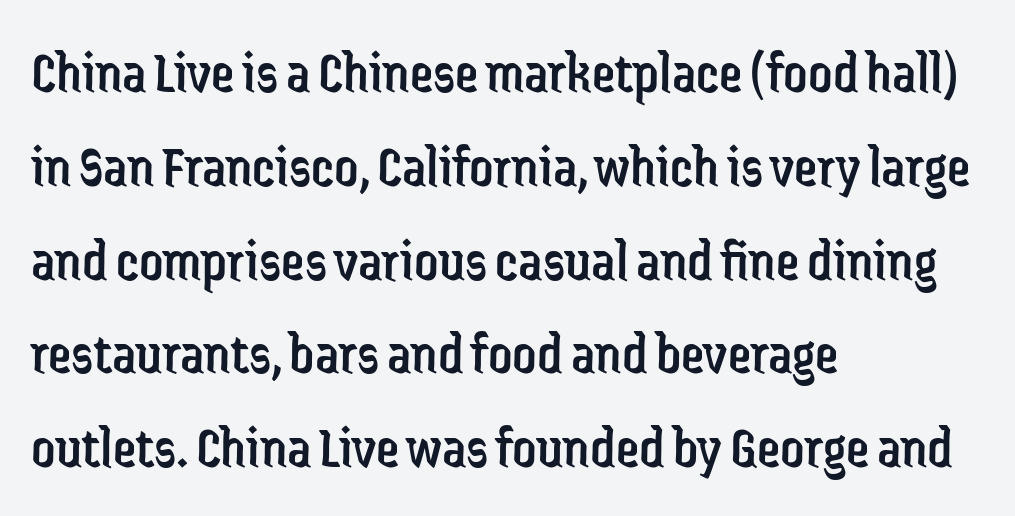
The image shows 59 px regular-weight, condensed sans-serif type, upright; set left-aligned, normal line spacing (1.59x), normal letter spacing, not underlined; low stroke contrast and a medium x-height.
